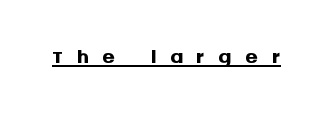
Note: no serifs on the glyphs. Spacing verdict: proportional, widths tailored to each character. Inter-character spacing is expanded well beyond the font's built-in metrics. Is there any slant? The stems are plumb. What weight is shown? A full bold with thick strokes.
